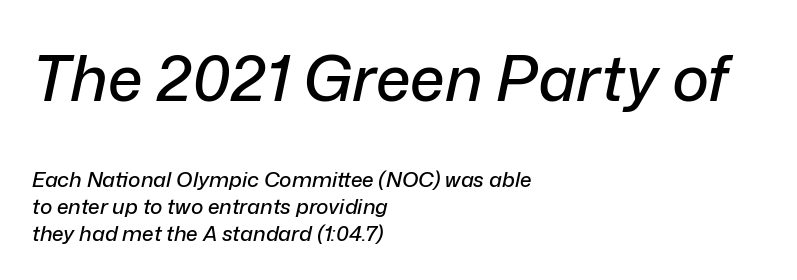
{"italic": "yes", "lean": "right", "slant_degrees": 12, "width": "normal", "stroke_contrast": "low", "x_height": "medium", "monospaced": "no", "underline": "no", "align": "left", "line_spacing": "normal", "line_spacing_ratio": 1.29, "letter_spacing": "normal", "letter_spacing_em": 0.0, "larger_block": "first", "size_ratio": 3.0, "glyph_px": 63}
